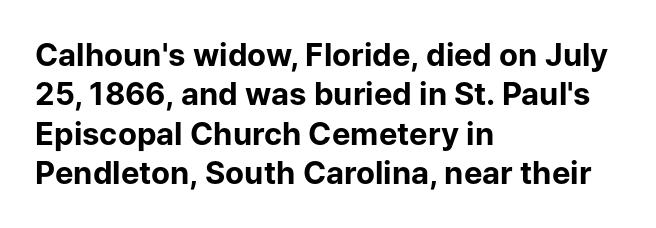
Q: Is the text bold? A: Yes.
Q: Is the text italic (slanted)? A: No, it is upright.
Q: Is the typeface a serif or a sans-serif typeface? A: Sans-serif.
Q: Is the text underlined? A: No.
Q: How is the paragraph aligned? A: Left-aligned.
Q: Is the spacing between letters normal or unusually wide? A: Normal.
Q: Is the spacing between lines tight, normal or loose? A: Normal.
Q: Width (condensed, normal, or wide)? A: Normal.
Q: Stroke contrast? A: Low.
Q: x-height? A: Medium.
Q: Monospaced? A: No.
